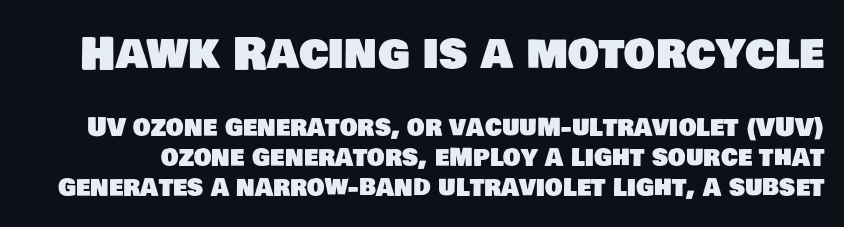
Q: Is the typeface a serif or a sans-serif typeface? A: Sans-serif.
Q: Is the text underlined? A: No.
Q: Is the spacing between letters normal or unusually wide? A: Normal.
Q: Which block of text is set in a larger size, the first (top) or the second (bottom)? A: The first (top) one.
Q: Width (condensed, normal, or wide)? A: Normal.
Q: Stroke contrast? A: Low.
Q: x-height? A: Large.
Q: Monospaced? A: No.
